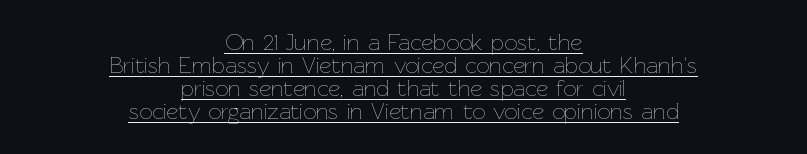
The string is rendered with underlining switched on. Look at the tracking — it's just the regular setting, nothing added. The lines are packed closely together with very little leading. In CSS terms this would be text-align: center.
